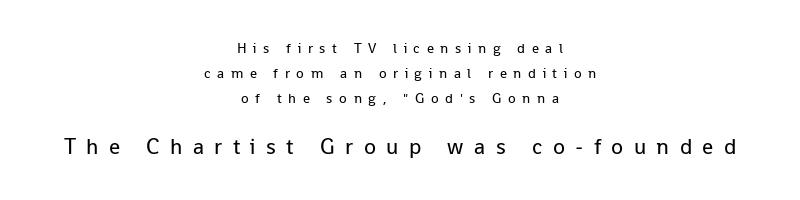
Here the second block reads like a headline and the first like body copy. Tall strokes in this sample are plumb rather than angled. Stroke thickness stays within the range of a standard reading face or lighter. Spacing between characters has been opened up far beyond the box default. Descender tails drop into unmarked territory. Caption: multi-line text, centered on the measure.
